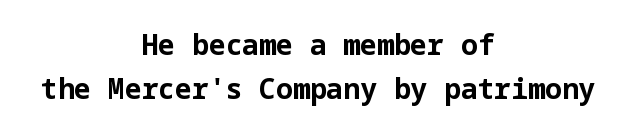
This is the regular roman posture of the typeface. Students, this is bold: see how much ink each stroke carries. Neither beginnings nor endings align; midpoints do. How would I describe the line gaps? Plain and ordinary.
